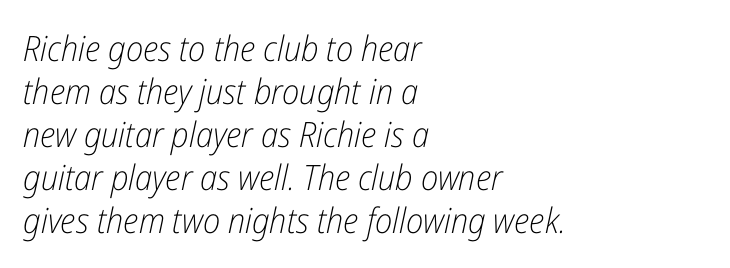
Q: Is the text bold? A: No.
Q: Is the text italic (slanted)? A: Yes, it leans right by about 12 degrees.
Q: Is the text underlined? A: No.
Q: How is the paragraph aligned? A: Left-aligned.
Q: Is the spacing between letters normal or unusually wide? A: Normal.
Q: Width (condensed, normal, or wide)? A: Condensed.
Q: Stroke contrast? A: Low.
Q: x-height? A: Medium.
Q: Monospaced? A: No.
